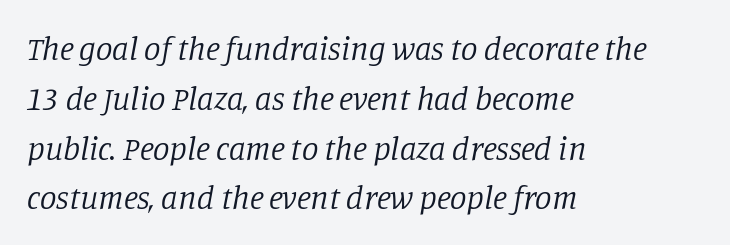
The face used here has a pronounced slope to its letters. Here the glyphs are tracked normally, forming tight word shapes. Each row of text sits above clean, open space. Small tapered or slab feet sit at the stroke ends, so this counts as serif.
